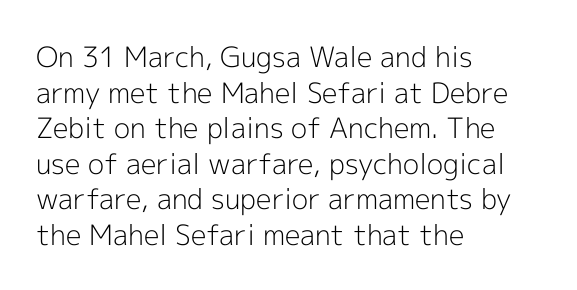
What stands out about the letter spacing? Nothing — it is the standard amount. Unlike italic type, these characters show no tilt at all. Unbolded letterforms with no extra heft. The rendering uses natural spacing where letterforms have individual widths. The glyphs are unaccompanied by any horizontal stroke below them.
